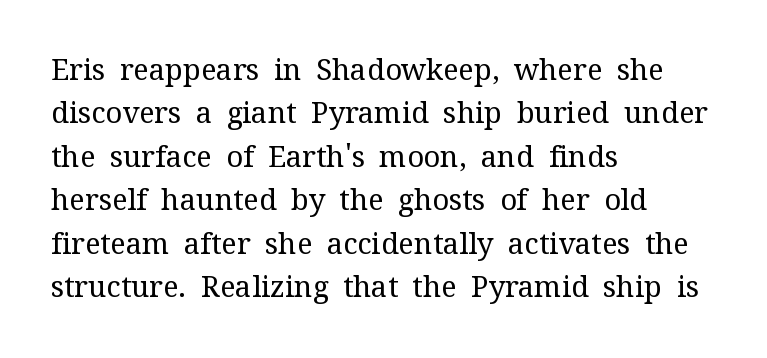
{"serif": "yes", "italic": "no", "bold": "no", "weight": "regular", "width": "normal", "stroke_contrast": "medium", "x_height": "medium", "monospaced": "no", "underline": "no", "align": "left", "line_spacing": "normal", "line_spacing_ratio": 1.5, "letter_spacing": "normal", "letter_spacing_em": 0.0, "glyph_px": 29}
